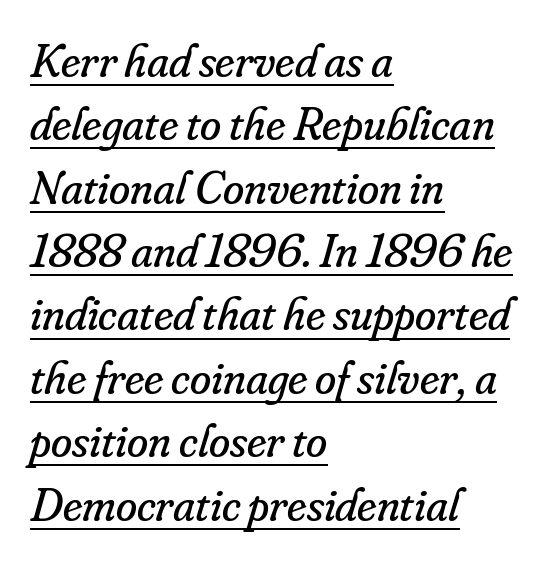
Q: Is the text bold? A: No.
Q: Is the text italic (slanted)? A: Yes, it leans right by about 16 degrees.
Q: Is the typeface a serif or a sans-serif typeface? A: Serif.
Q: Is the text underlined? A: Yes.
Q: How is the paragraph aligned? A: Left-aligned.
Q: Is the spacing between letters normal or unusually wide? A: Normal.
Q: Is the spacing between lines tight, normal or loose? A: Normal.
Q: Width (condensed, normal, or wide)? A: Normal.
Q: Stroke contrast? A: Low.
Q: x-height? A: Small.
Q: Monospaced? A: No.
